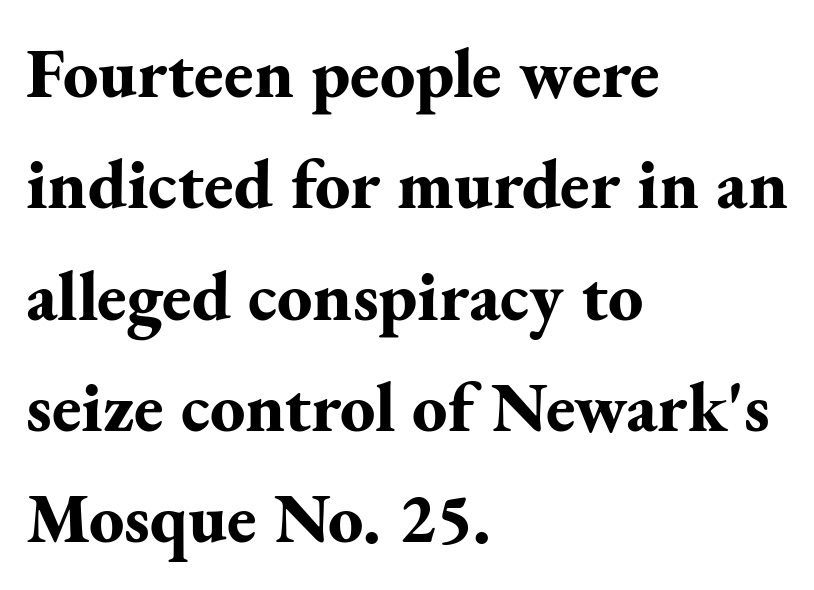
{"serif": "yes", "italic": "no", "bold": "yes", "weight": "bold", "width": "normal", "stroke_contrast": "medium", "x_height": "small", "monospaced": "no", "underline": "no", "align": "left", "line_spacing": "normal", "line_spacing_ratio": 1.59, "letter_spacing": "normal", "letter_spacing_em": 0.0, "glyph_px": 70}
